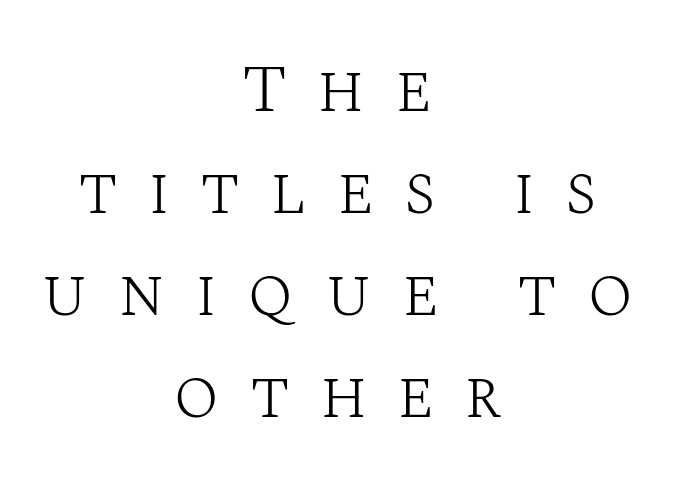
{"serif": "yes", "italic": "no", "bold": "no", "weight": "light", "width": "normal", "stroke_contrast": "medium", "x_height": "large", "monospaced": "no", "underline": "no", "align": "center", "line_spacing": "normal", "line_spacing_ratio": 1.5, "letter_spacing": "wide", "letter_spacing_em": 0.44, "glyph_px": 68}
